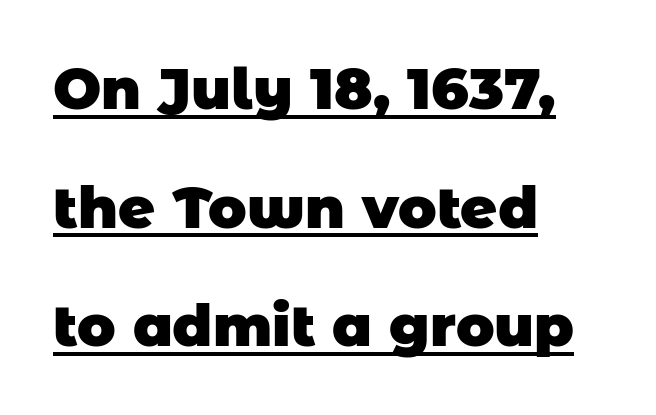
The image shows 57 px heavy sans-serif type; set left-aligned, loose line spacing (2.08x), normal letter spacing, underlined; low stroke contrast and a large x-height.
